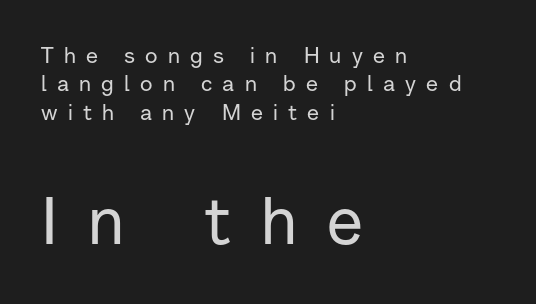
The image shows 66 px sans-serif type, upright; set left-aligned, normal line spacing (1.29x), unusually wide letter spacing (+0.46 em), not underlined; the second (bottom) block is 3.0x larger; low stroke contrast and a medium x-height.
